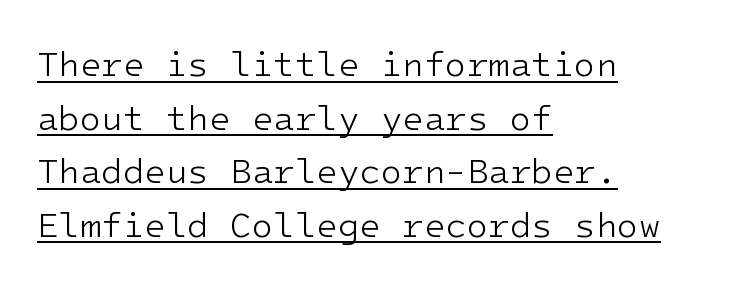
{"serif": "no", "italic": "no", "bold": "no", "weight": "light", "width": "normal", "stroke_contrast": "low", "x_height": "medium", "underline": "yes", "align": "left", "line_spacing": "normal", "line_spacing_ratio": 1.53, "letter_spacing": "normal", "letter_spacing_em": 0.0, "glyph_px": 35}
